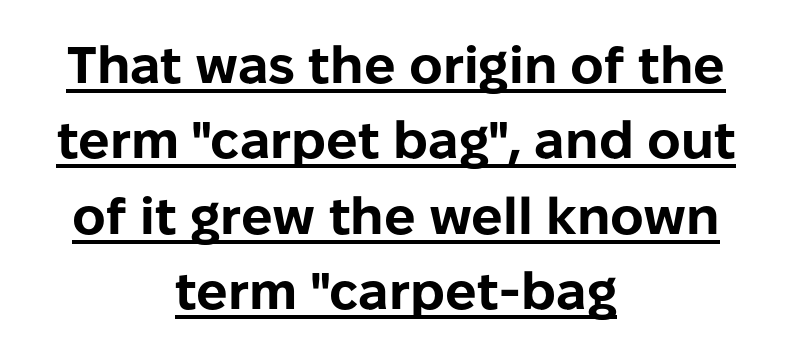
The image shows 52 px bold sans-serif type, upright; set centered, normal line spacing (1.45x), normal letter spacing, underlined; low stroke contrast and a medium x-height.
